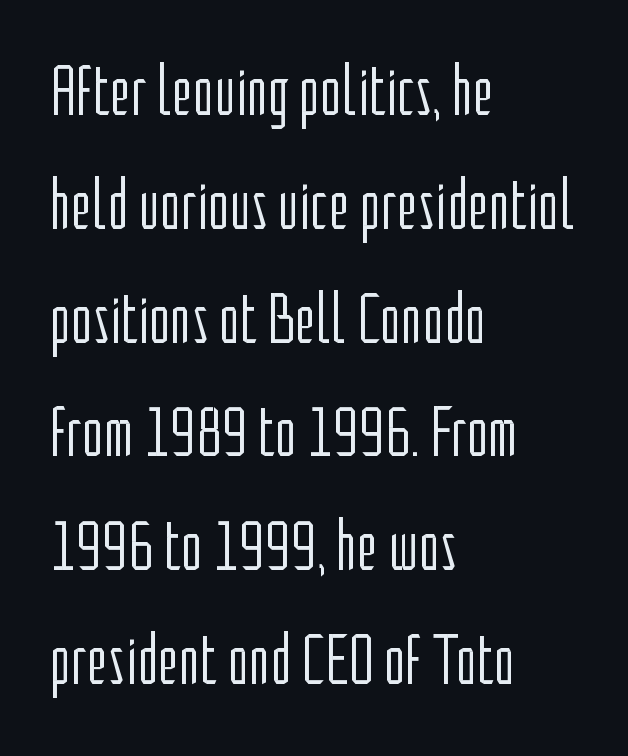
The space between consecutive lines is moderate. Upright lettering throughout. The gaps between neighbouring characters are ordinary and unremarkable. The face used here is proportionally spaced, like ordinary book or web type. Bold? No — there's no thickening of the strokes.
